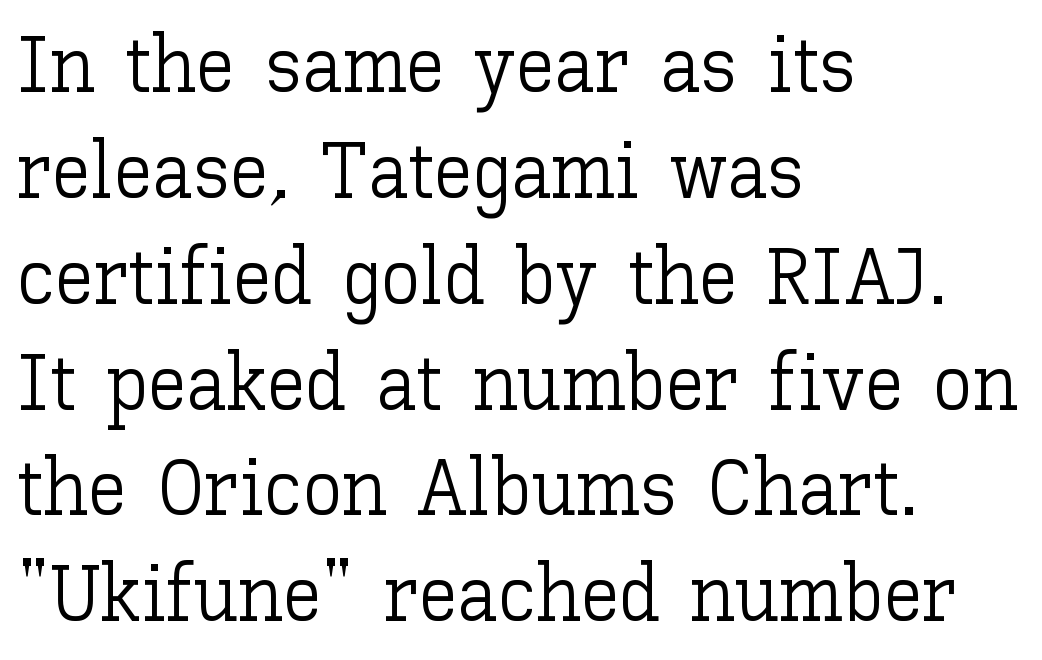
The image shows 79 px light type, upright; set left-aligned, normal line spacing (1.34x), normal letter spacing, not underlined; low stroke contrast and a medium x-height.
